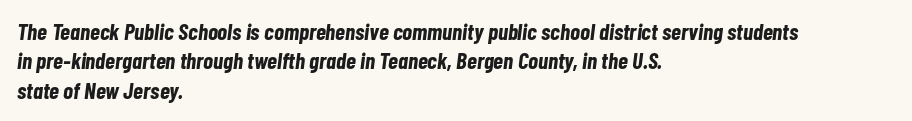
{"italic": "yes", "lean": "right", "slant_degrees": 7, "bold": "yes", "underline": "no", "align": "left", "line_spacing": "normal", "line_spacing_ratio": 1.28, "letter_spacing": "normal", "letter_spacing_em": 0.0, "glyph_px": 23}
